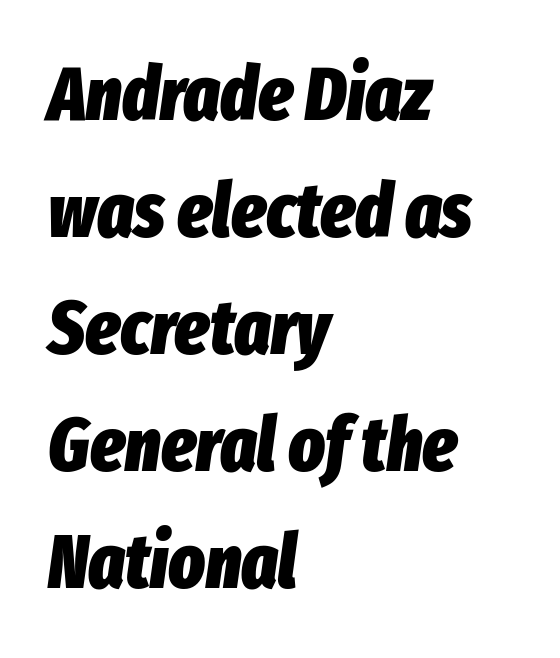
If you drew a line through each stem, it would be angled. The lines are quadded left. Every letter is thick-stroked: bold, no question. Spacing verdict: proportional, widths tailored to each character. Look at the tracking — it's just the regular setting, nothing added. The zone under the glyphs is completely vacant.
